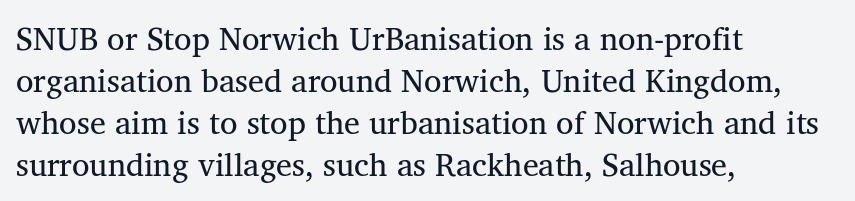
The image shows 32 px serif type; set left-aligned, normal line spacing (1.31x), normal letter spacing, not underlined; medium stroke contrast and a medium x-height.
